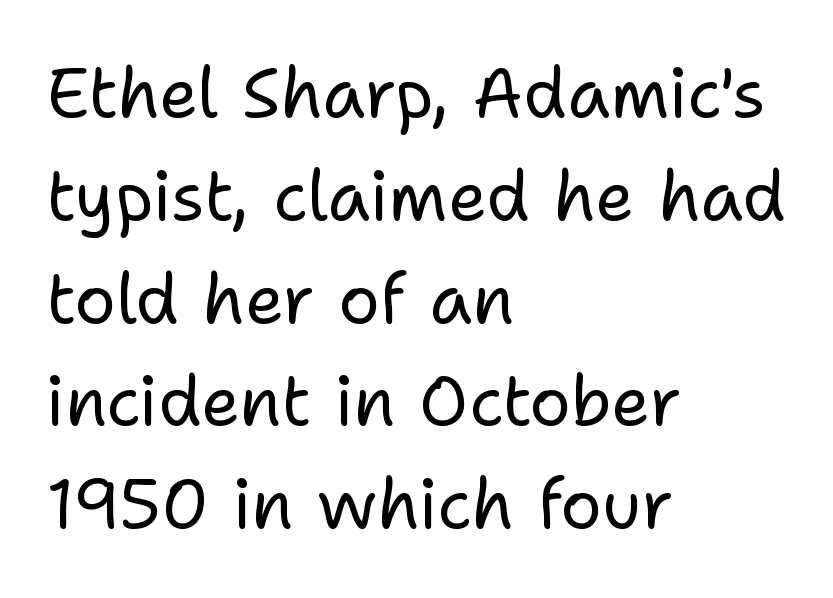
Q: Is the text bold? A: No.
Q: Is the text italic (slanted)? A: No, it is upright.
Q: Is the typeface a serif or a sans-serif typeface? A: Sans-serif.
Q: Is the text underlined? A: No.
Q: How is the paragraph aligned? A: Left-aligned.
Q: Is the spacing between letters normal or unusually wide? A: Normal.
Q: Is the spacing between lines tight, normal or loose? A: Normal.
Q: Width (condensed, normal, or wide)? A: Normal.
Q: Stroke contrast? A: Low.
Q: x-height? A: Medium.
Q: Monospaced? A: No.
